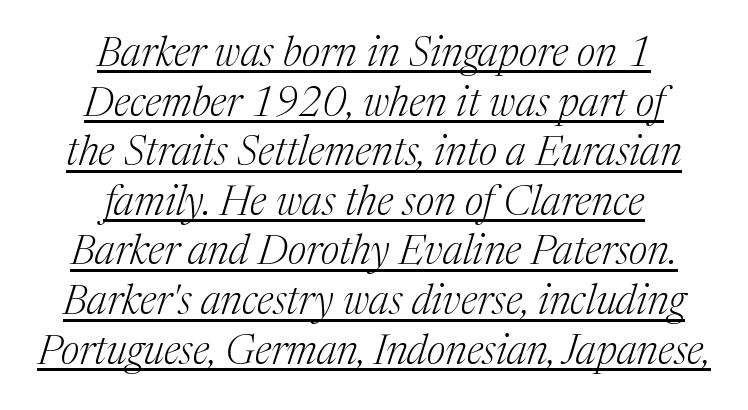
Beneath each row of characters lies a ruled line. When letters slant like this, we call the style italic. Where is the straight margin? There isn't one; the lines are centered. Stems here are at most as thick as an everyday book face.
